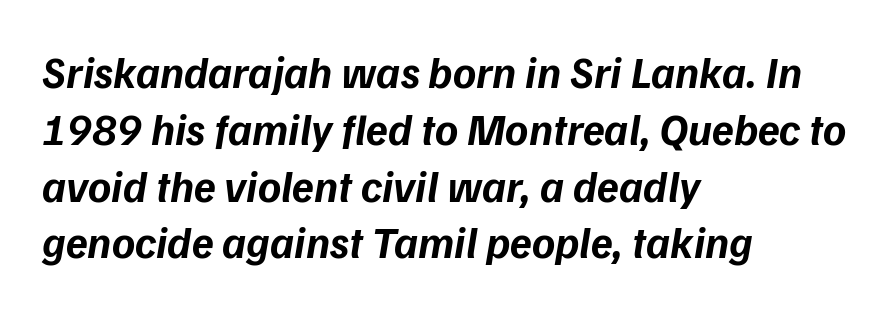
Q: Is the text bold? A: Yes.
Q: Is the typeface a serif or a sans-serif typeface? A: Sans-serif.
Q: Is the text underlined? A: No.
Q: How is the paragraph aligned? A: Left-aligned.
Q: Is the spacing between letters normal or unusually wide? A: Normal.
Q: Is the spacing between lines tight, normal or loose? A: Normal.
Q: Width (condensed, normal, or wide)? A: Normal.
Q: Stroke contrast? A: Low.
Q: x-height? A: Medium.
Q: Monospaced? A: No.
